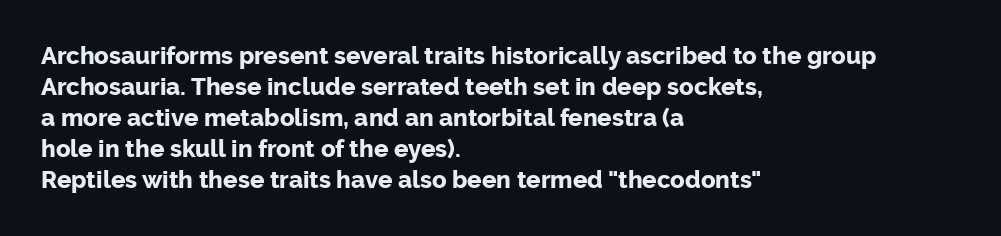
Q: Is the text bold? A: Yes.
Q: Is the text italic (slanted)? A: No, it is upright.
Q: Is the text underlined? A: No.
Q: How is the paragraph aligned? A: Left-aligned.
Q: Is the spacing between letters normal or unusually wide? A: Normal.
Q: Is the spacing between lines tight, normal or loose? A: Normal.
